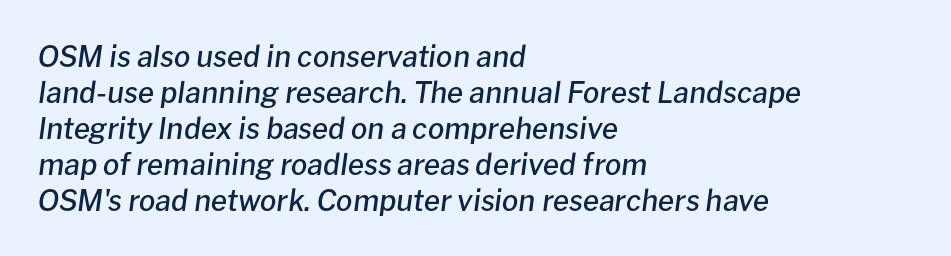
The image shows 29 px semibold type, italic (leaning right); set left-aligned, line spacing 1.24x, normal letter spacing, not underlined; low stroke contrast and a medium x-height.
